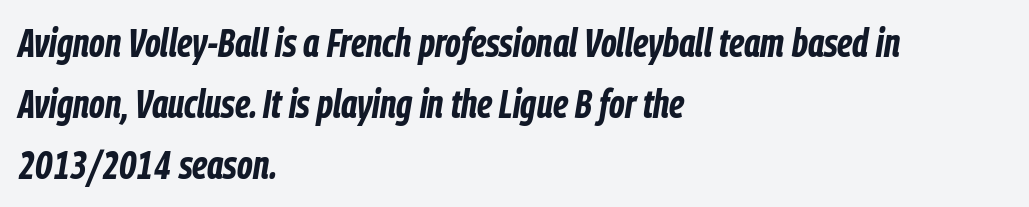
The type is set solid horizontally, with unmodified tracking. The lettering tilts uniformly, giving the passage an italic look. The font is running at its bold setting. Reading down the block, your eye returns to a fixed left position each line. Type without underlining.
